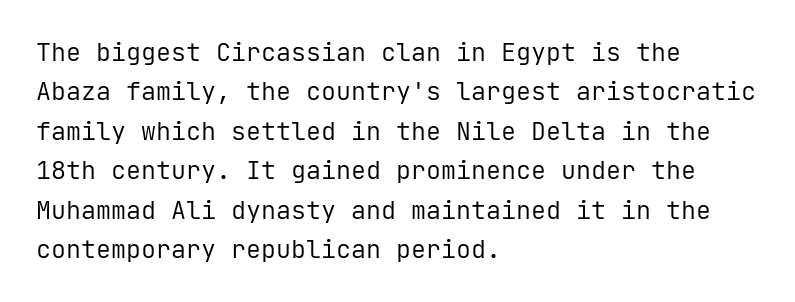
The image shows 25 px text type, upright; set left-aligned, normal line spacing (1.58x), normal letter spacing, not underlined.
